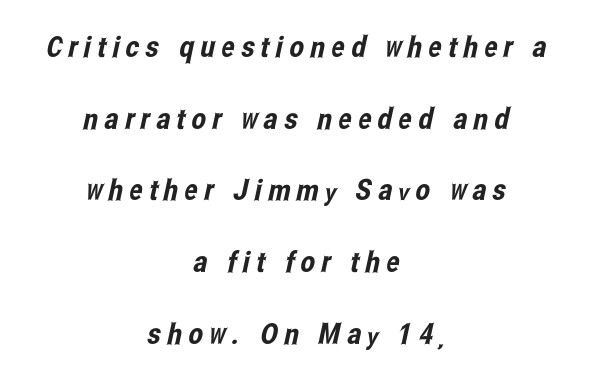
The image shows 29 px condensed sans-serif type; set centered, loose line spacing (2.47x), unusually wide letter spacing (+0.22 em), not underlined; low stroke contrast and a medium x-height.
